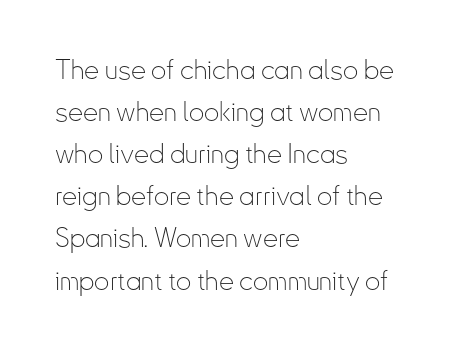
Q: Is the text bold? A: No.
Q: Is the text italic (slanted)? A: No, it is upright.
Q: Is the text underlined? A: No.
Q: How is the paragraph aligned? A: Left-aligned.
Q: Is the spacing between letters normal or unusually wide? A: Normal.
Q: Is the spacing between lines tight, normal or loose? A: Normal.
